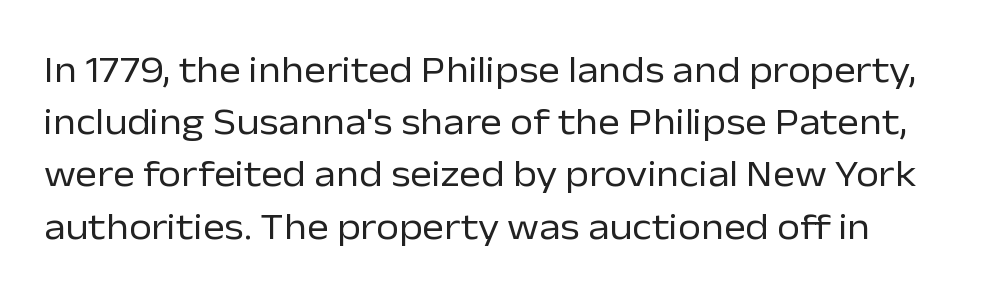
Q: Is the text bold? A: No.
Q: Is the text italic (slanted)? A: No, it is upright.
Q: Is the typeface a serif or a sans-serif typeface? A: Sans-serif.
Q: Is the text underlined? A: No.
Q: Is the spacing between letters normal or unusually wide? A: Normal.
Q: Is the spacing between lines tight, normal or loose? A: Normal.
Q: Width (condensed, normal, or wide)? A: Normal.
Q: Stroke contrast? A: Low.
Q: x-height? A: Medium.
Q: Monospaced? A: No.
